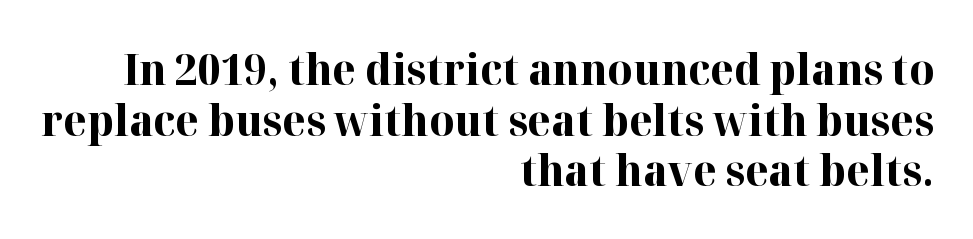
The image shows 43 px bold serif type, upright; set right-aligned, line spacing 1.18x, normal letter spacing, not underlined; high stroke contrast and a medium x-height.
